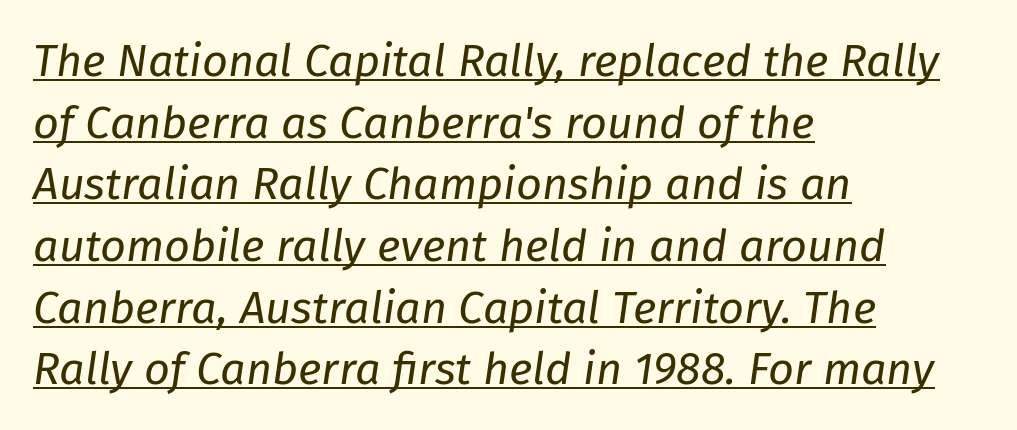
Q: Is the text bold? A: No.
Q: Is the text italic (slanted)? A: Yes, it leans right by about 8 degrees.
Q: Is the text underlined? A: Yes.
Q: How is the paragraph aligned? A: Left-aligned.
Q: Is the spacing between letters normal or unusually wide? A: Normal.
Q: Is the spacing between lines tight, normal or loose? A: Normal.
Q: Width (condensed, normal, or wide)? A: Normal.
Q: Stroke contrast? A: Low.
Q: x-height? A: Medium.
Q: Monospaced? A: No.
